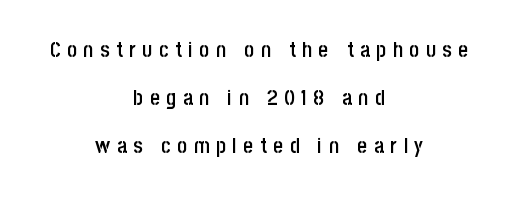
The image shows 21 px text type, upright; set centered, loose line spacing (2.28x), unusually wide letter spacing (+0.32 em), not underlined.
